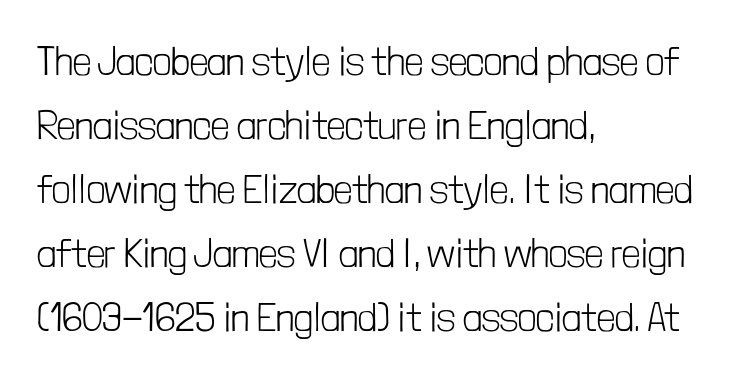
{"serif": "no", "italic": "no", "bold": "no", "weight": "light", "width": "condensed", "stroke_contrast": "low", "x_height": "medium", "monospaced": "no", "underline": "no", "align": "left", "line_spacing": "normal", "line_spacing_ratio": 1.6, "letter_spacing": "normal", "letter_spacing_em": 0.0, "glyph_px": 40}
